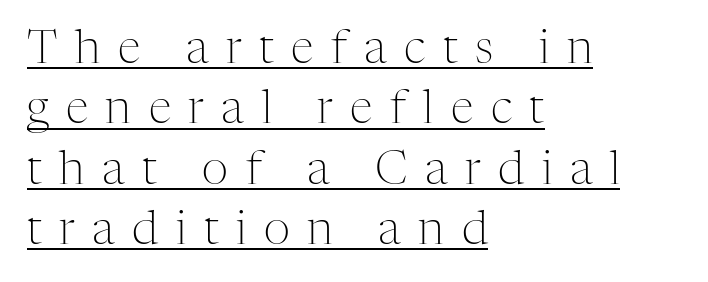
{"serif": "yes", "italic": "no", "bold": "no", "weight": "light", "width": "normal", "stroke_contrast": "medium", "x_height": "medium", "monospaced": "no", "underline": "yes", "align": "left", "line_spacing": "normal", "line_spacing_ratio": 1.31, "letter_spacing": "wide", "letter_spacing_em": 0.38, "glyph_px": 46}
